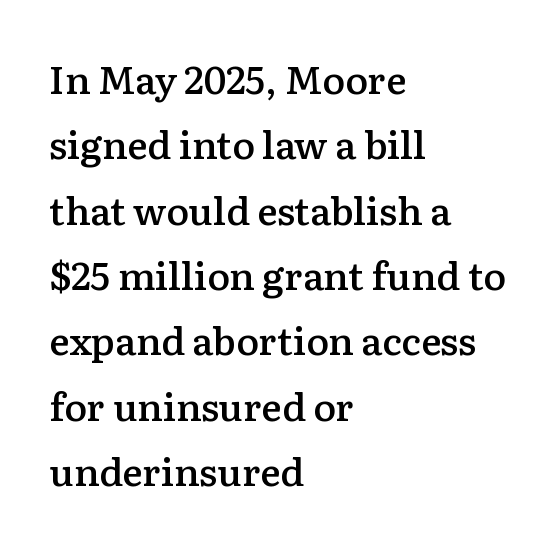
Tracking here is standard; glyphs follow each other at the usual distance. A typesetter would label this face a serif. This is the in-between weight designers call semibold or demi. Think of a printed novel: that variable character pitch is what you see here.
